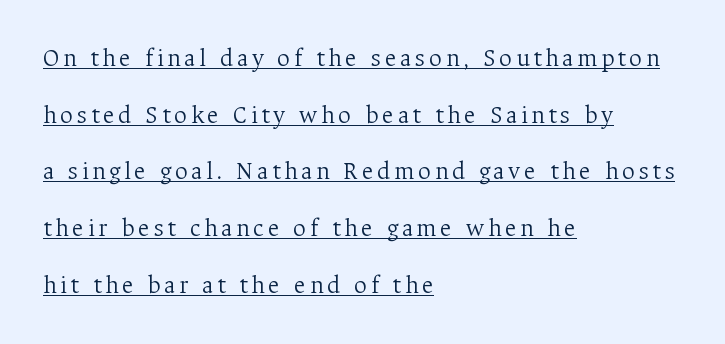
Ordinary non-slanted type is in use. The rendering uses a large line-height, opening up the rows. No letter is thick-stroked: the sample isn't bold. Compared with undecorated copy, this sample adds a rule below the words. If you drew a ruler down the left edge, every line would touch it.
